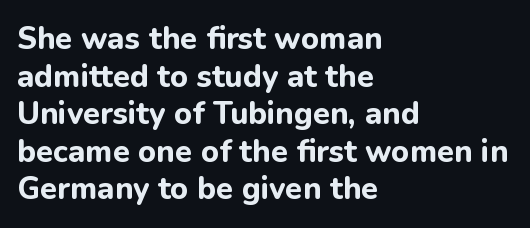
Q: Is the text bold? A: Yes.
Q: Is the text italic (slanted)? A: No, it is upright.
Q: Is the typeface a serif or a sans-serif typeface? A: Sans-serif.
Q: Is the text underlined? A: No.
Q: How is the paragraph aligned? A: Left-aligned.
Q: Is the spacing between letters normal or unusually wide? A: Normal.
Q: Width (condensed, normal, or wide)? A: Normal.
Q: Stroke contrast? A: Low.
Q: x-height? A: Medium.
Q: Monospaced? A: No.
